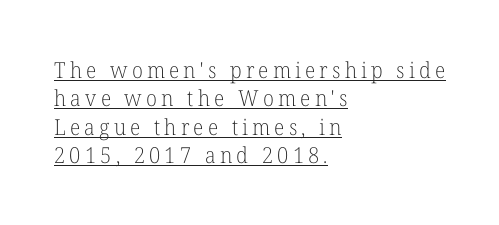
{"italic": "no", "bold": "no", "underline": "yes", "align": "left", "line_spacing": "normal", "line_spacing_ratio": 1.29, "glyph_px": 22}
